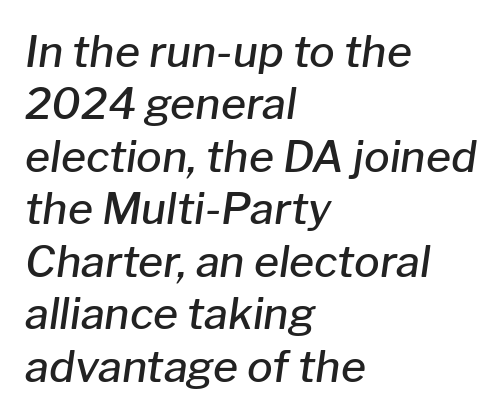
{"italic": "yes", "lean": "right", "slant_degrees": 8, "bold": "semi", "weight": "semibold", "width": "normal", "stroke_contrast": "low", "x_height": "medium", "monospaced": "no", "underline": "no", "align": "left", "line_spacing_ratio": 1.22, "letter_spacing": "normal", "letter_spacing_em": 0.0, "glyph_px": 43}
